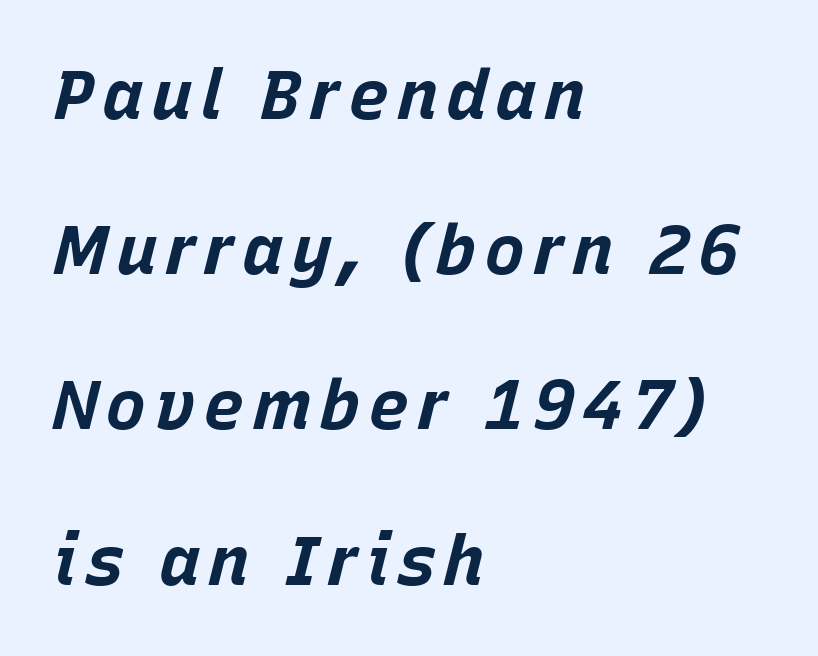
In terms of posture, this sample is oblique. In CSS terms this would be text-align: left. Character widths vary here, with narrow letters taking less room than wide ones. Every letter is thick-stroked: bold, no question.
